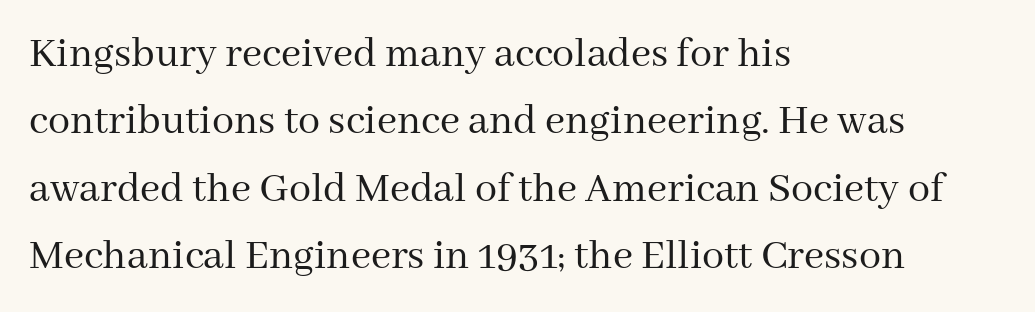
Q: Is the text bold? A: No.
Q: Is the text italic (slanted)? A: No, it is upright.
Q: Is the typeface a serif or a sans-serif typeface? A: Serif.
Q: Is the text underlined? A: No.
Q: How is the paragraph aligned? A: Left-aligned.
Q: Is the spacing between letters normal or unusually wide? A: Normal.
Q: Is the spacing between lines tight, normal or loose? A: Normal.
Q: Width (condensed, normal, or wide)? A: Normal.
Q: Stroke contrast? A: Medium.
Q: x-height? A: Medium.
Q: Monospaced? A: No.
